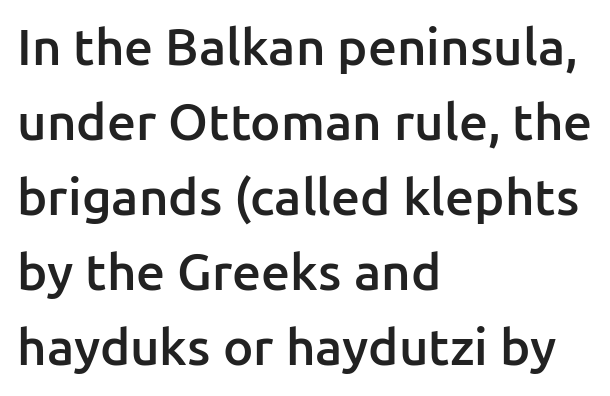
A fair bit of extra ink — the face is semibold, not bold. The passage shown has conventional tracking throughout. These lines are composed in type without serifs. Any mark beneath the type? The region is blank. The lines in this sample share a left origin and differ only in where they stop.
